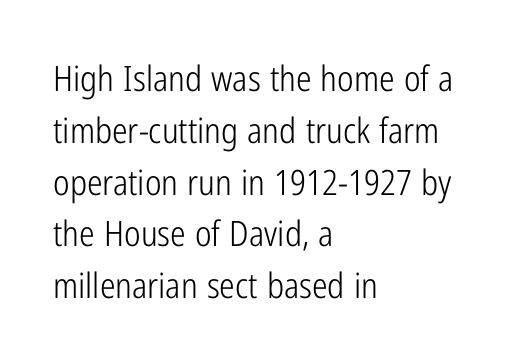
The image shows 35 px light, condensed sans-serif type, upright; set left-aligned, normal line spacing (1.48x), normal letter spacing, not underlined; low stroke contrast and a medium x-height.
